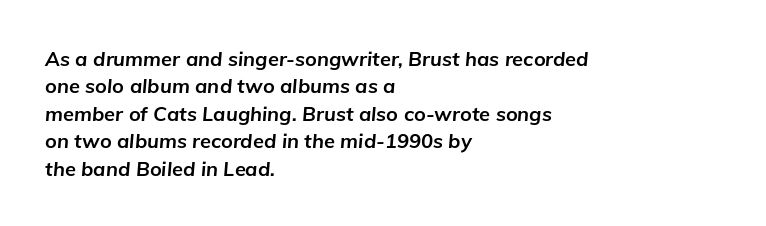
The image shows 20 px bold type, italic (leaning right); set left-aligned, normal line spacing (1.37x), normal letter spacing, not underlined.
